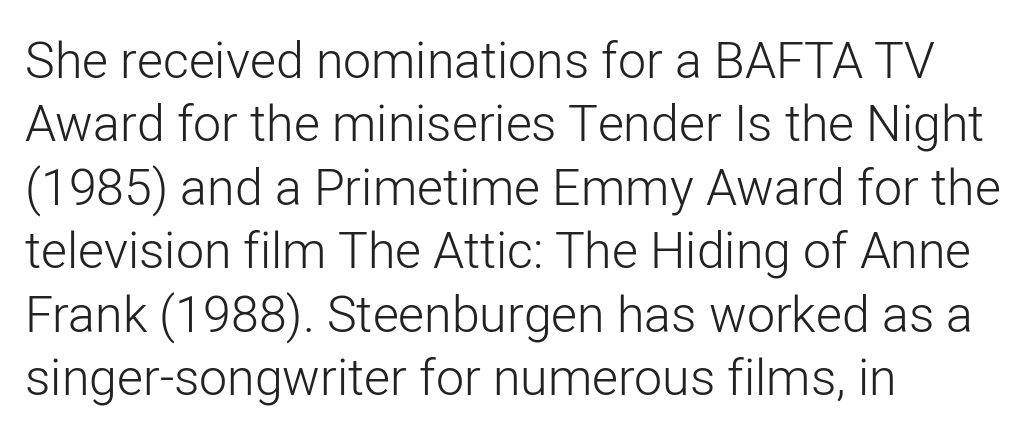
The gap between lines stays unmarked. Italic? Not at all — the glyphs are vertical. The passage is arranged the way most books set body copy — flush left. Interline gaps are of average width in this sample. Heaviness? Minimal to ordinary, like unemphasized prose. The glyphs in this specimen are sans serif.
